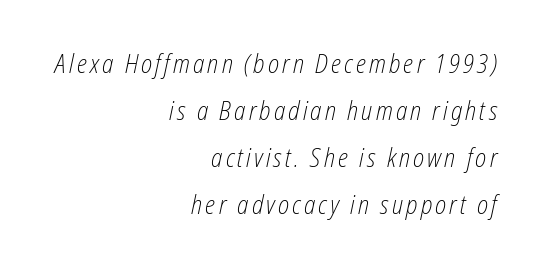
Q: Is the text bold? A: No.
Q: Is the text italic (slanted)? A: Yes, it leans right by about 12 degrees.
Q: Is the text underlined? A: No.
Q: How is the paragraph aligned? A: Right-aligned.
